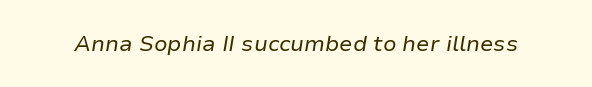
Unmarked baselines from the first word to the last. The font sits on the lighter half of the weight spectrum, regular included. Characters are canted at an angle relative to the baseline's perpendicular. Caption: standard tracking, unaltered.
